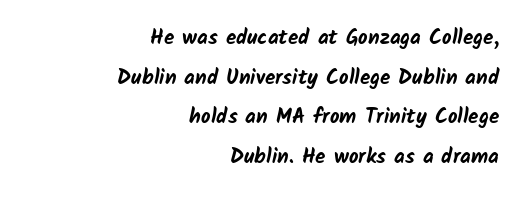
Q: Is the text bold? A: Yes.
Q: Is the text underlined? A: No.
Q: How is the paragraph aligned? A: Right-aligned.
Q: Is the spacing between letters normal or unusually wide? A: Normal.
